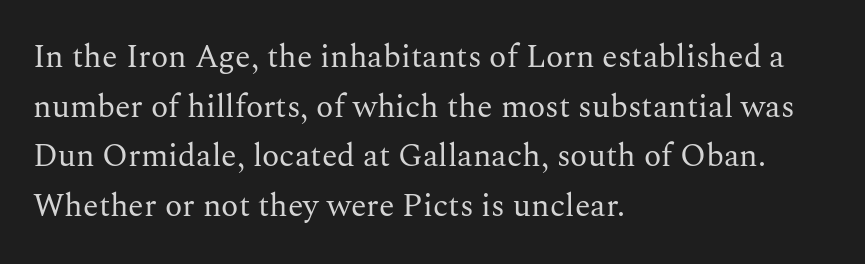
The image shows 32 px regular-weight serif type, upright; set left-aligned, normal line spacing (1.55x), normal letter spacing, not underlined; medium stroke contrast and a medium x-height.
